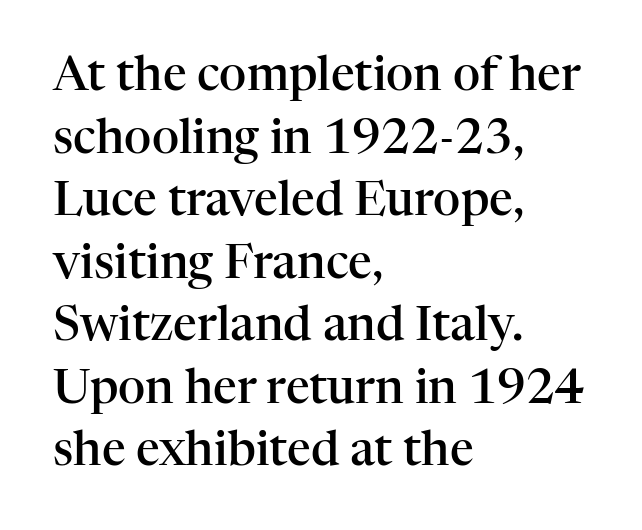
Q: Is the text bold? A: Semi-bold.
Q: Is the text italic (slanted)? A: No, it is upright.
Q: Is the typeface a serif or a sans-serif typeface? A: Serif.
Q: Is the text underlined? A: No.
Q: How is the paragraph aligned? A: Left-aligned.
Q: Is the spacing between letters normal or unusually wide? A: Normal.
Q: Is the spacing between lines tight, normal or loose? A: Normal.
Q: Width (condensed, normal, or wide)? A: Normal.
Q: Stroke contrast? A: High.
Q: x-height? A: Medium.
Q: Monospaced? A: No.
